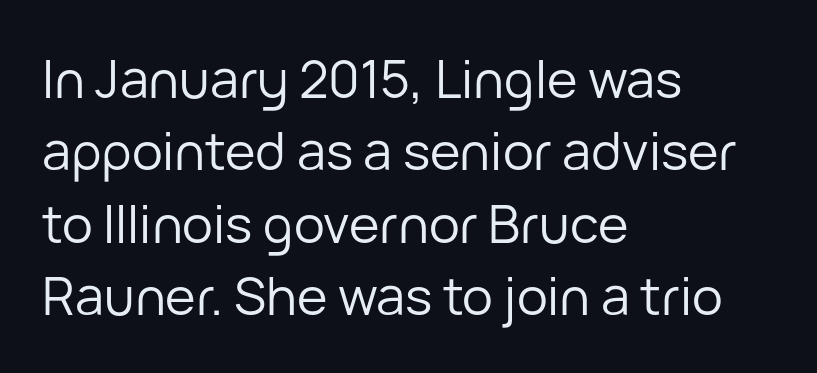
{"serif": "no", "italic": "no", "bold": "no", "weight": "regular", "width": "normal", "stroke_contrast": "low", "x_height": "medium", "monospaced": "no", "underline": "no", "align": "left", "line_spacing": "normal", "line_spacing_ratio": 1.39, "letter_spacing": "normal", "letter_spacing_em": 0.0, "glyph_px": 52}
